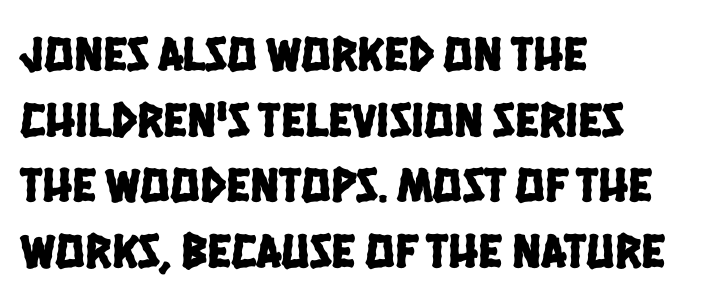
The passage shown has conventional tracking throughout. Here the designer chose a conventional face with non-uniform glyph widths. Every row of glyphs begins at an identical x-position on the left. The characters display no serif detailing; their extremities are plain.
